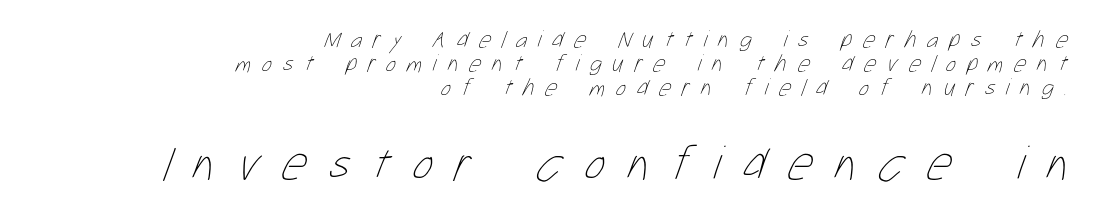
The image shows 49 px thin, condensed type; set right-aligned, tight line spacing (1.01x), unusually wide letter spacing (+0.45 em), not underlined; the second (bottom) block is 2.04x larger; low stroke contrast and a medium x-height.
